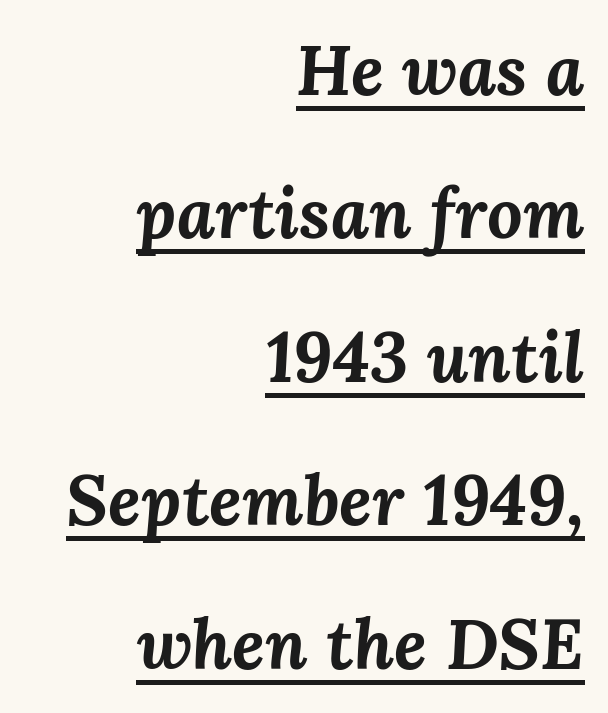
The image shows 70 px bold type, italic (leaning right); set right-aligned, loose line spacing (2.05x), normal letter spacing, underlined; medium stroke contrast and a medium x-height.
